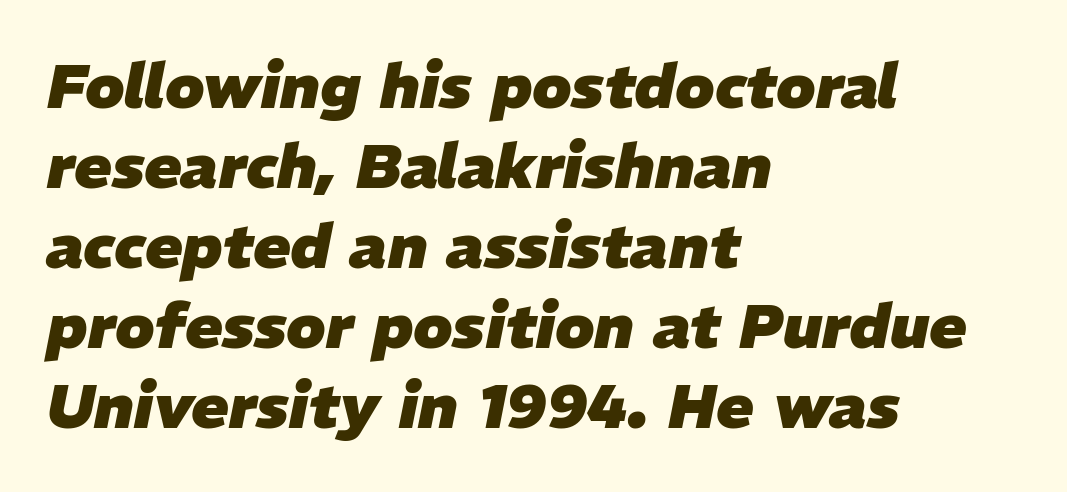
The image shows 62 px heavy type, italic (leaning right); set left-aligned, normal line spacing (1.29x), normal letter spacing, not underlined; low stroke contrast and a medium x-height.
